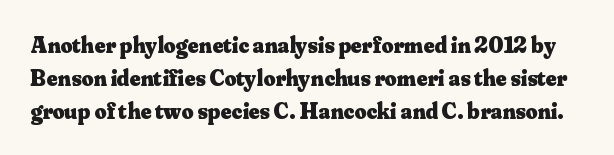
{"italic": "no", "bold": "yes", "underline": "no", "line_spacing": "normal", "line_spacing_ratio": 1.43, "letter_spacing": "normal", "letter_spacing_em": 0.0, "glyph_px": 23}
